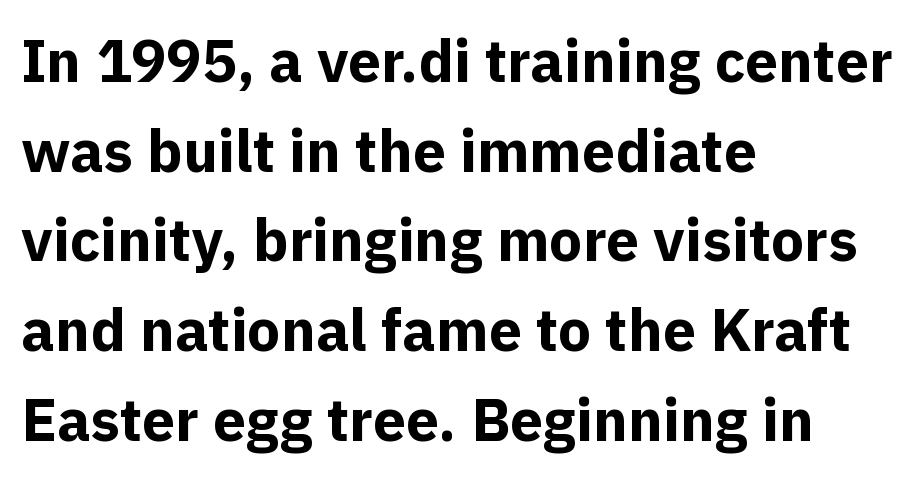
Rule under the text: the space is simply empty. Typographic density is high because the face is bold. No italicization has been applied; the sample stays upright. You can tell from the bare stems that sans-serif type was used. Does extra space separate the letters? No, they use regular spacing.
